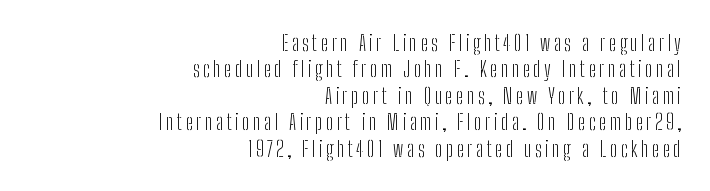
Q: Is the text bold? A: No.
Q: Is the text italic (slanted)? A: No, it is upright.
Q: Is the text underlined? A: No.
Q: How is the paragraph aligned? A: Right-aligned.
